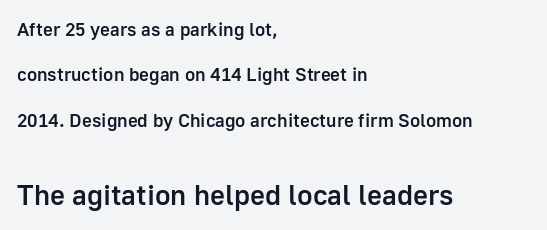
Honestly, the letter spacing is just normal — you wouldn't notice it. The words here are not underlined. The typesetting leans somewhat heavy: a semibold. The face used here is proportionally spaced, like ordinary book or web type.
